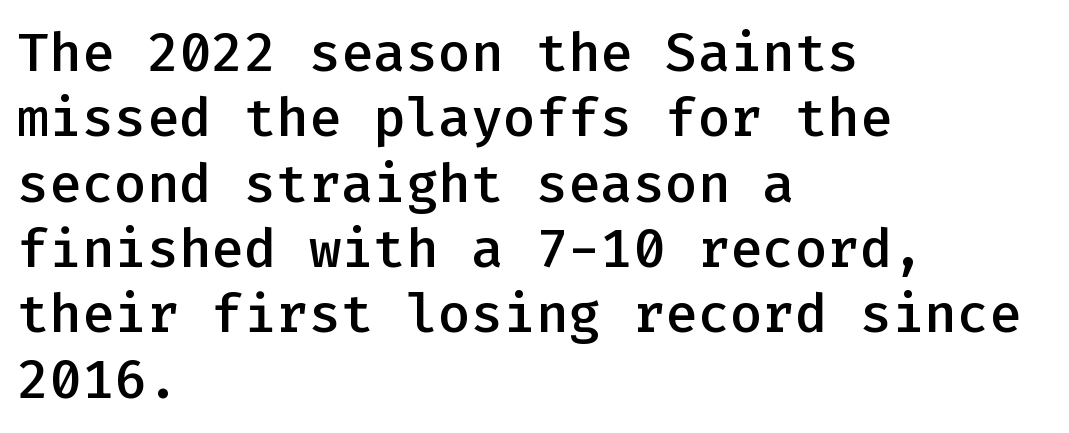
The image shows 54 px semibold sans-serif type, upright, monospaced; set left-aligned, line spacing 1.21x, normal letter spacing, not underlined; low stroke contrast and a medium x-height.
